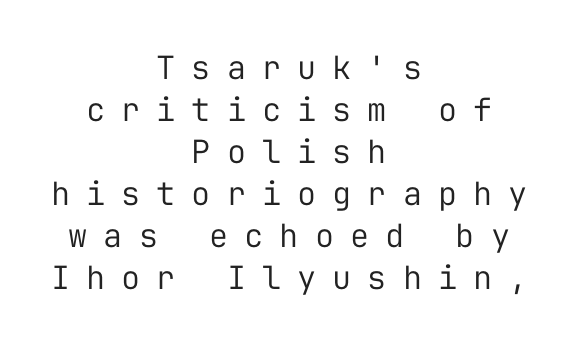
Q: Is the text bold? A: No.
Q: Is the text italic (slanted)? A: No, it is upright.
Q: Is the typeface a serif or a sans-serif typeface? A: Sans-serif.
Q: Is the text underlined? A: No.
Q: How is the paragraph aligned? A: Centered.
Q: Is the spacing between letters normal or unusually wide? A: Unusually wide.
Q: Is the spacing between lines tight, normal or loose? A: Normal.
Q: Width (condensed, normal, or wide)? A: Normal.
Q: Stroke contrast? A: Low.
Q: x-height? A: Medium.
Q: Monospaced? A: Yes.
